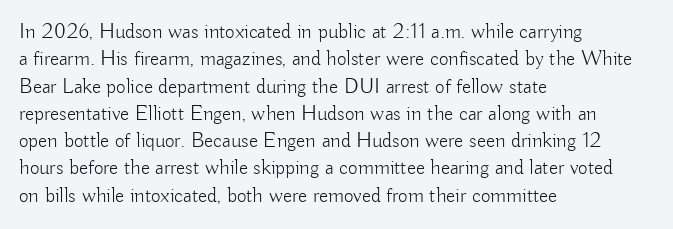
{"italic": "no", "bold": "no", "underline": "no", "align": "left", "line_spacing": "normal", "line_spacing_ratio": 1.3, "letter_spacing": "normal", "letter_spacing_em": 0.0, "glyph_px": 21}
